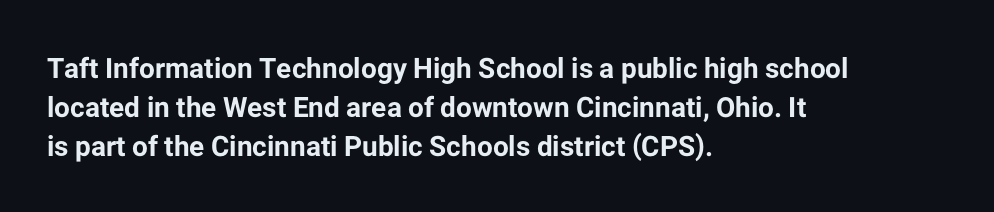
The image shows 28 px bold sans-serif type, upright; set left-aligned, normal line spacing (1.39x), normal letter spacing, not underlined; low stroke contrast and a medium x-height.
